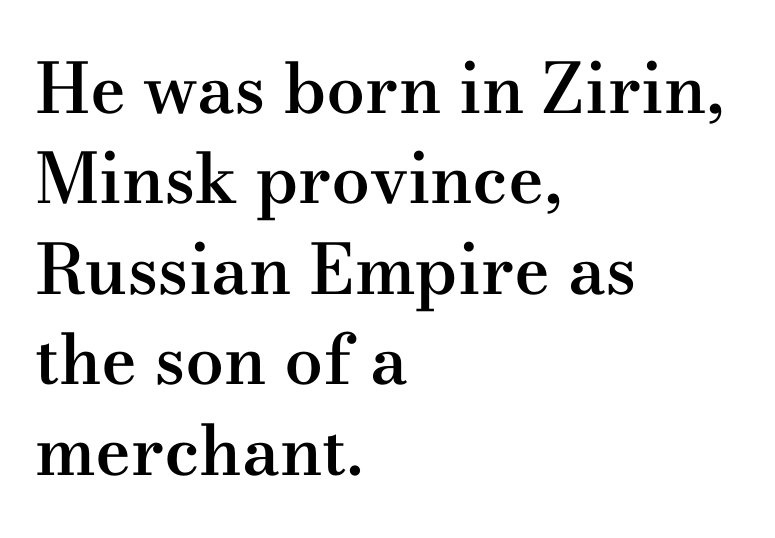
Q: Is the text bold? A: Semi-bold.
Q: Is the text italic (slanted)? A: No, it is upright.
Q: Is the typeface a serif or a sans-serif typeface? A: Serif.
Q: Is the text underlined? A: No.
Q: How is the paragraph aligned? A: Left-aligned.
Q: Is the spacing between letters normal or unusually wide? A: Normal.
Q: Is the spacing between lines tight, normal or loose? A: Normal.
Q: Width (condensed, normal, or wide)? A: Wide.
Q: Stroke contrast? A: Medium.
Q: x-height? A: Small.
Q: Monospaced? A: No.
